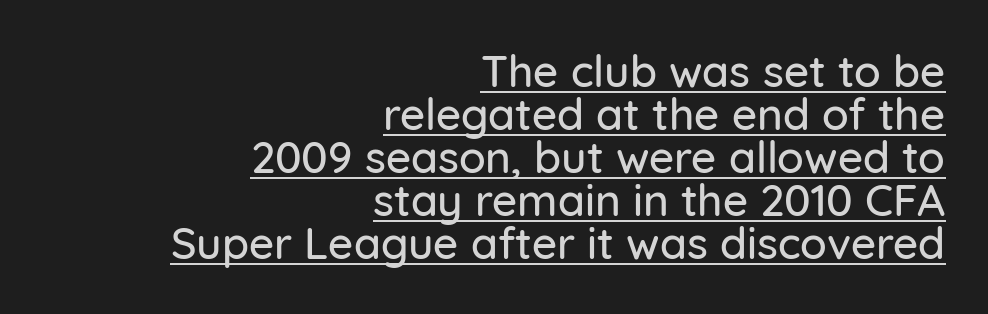
{"serif": "no", "italic": "no", "width": "normal", "stroke_contrast": "low", "x_height": "medium", "monospaced": "no", "underline": "yes", "align": "right", "line_spacing": "tight", "line_spacing_ratio": 0.98, "letter_spacing": "normal", "letter_spacing_em": 0.0, "glyph_px": 44}
